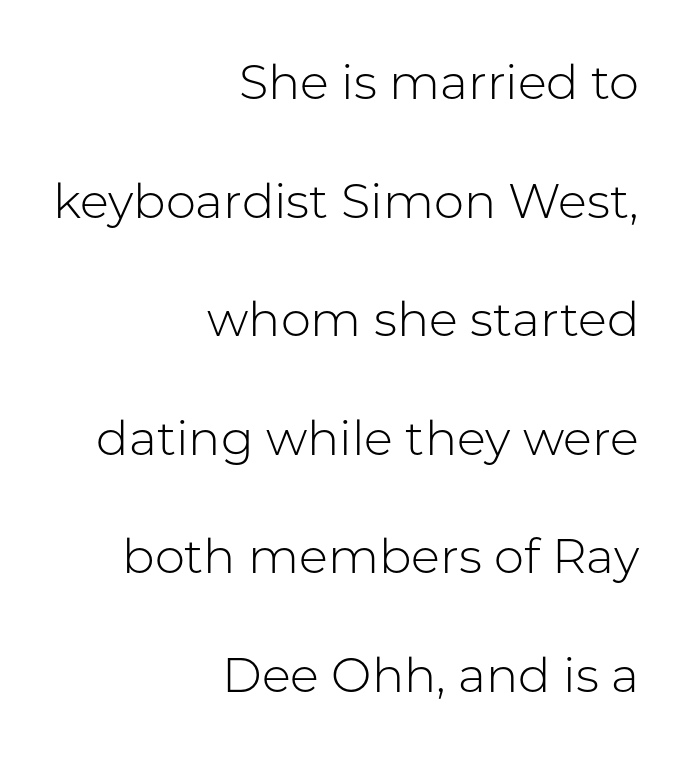
Typographically, this falls in the sans-serif category. In terms of leading, this rendering errs on the spacious side. Beneath every word, the page is bare. This sample uses an upright cut, with every glyph sitting square on the baseline. Compared with a flush-left layout, this one pins lines to the opposite, right side.
